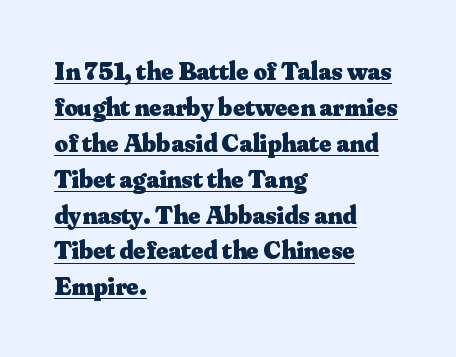
The image shows 26 px bold type, upright; set left-aligned, normal line spacing (1.38x), normal letter spacing, underlined.
